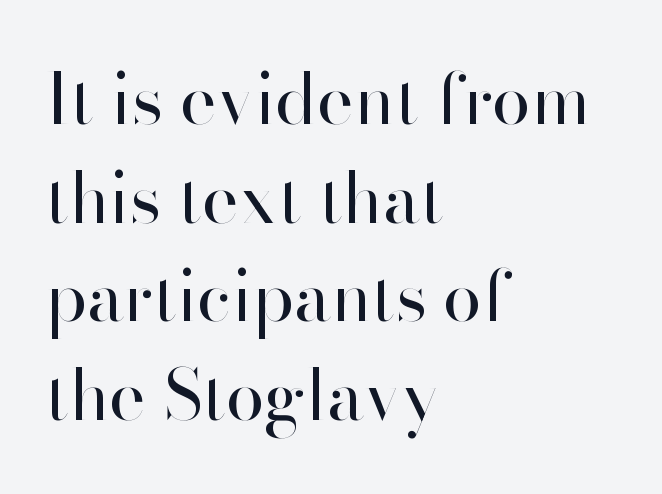
Q: Is the text bold? A: No.
Q: Is the text italic (slanted)? A: No, it is upright.
Q: Is the typeface a serif or a sans-serif typeface? A: Sans-serif.
Q: Is the text underlined? A: No.
Q: How is the paragraph aligned? A: Left-aligned.
Q: Is the spacing between letters normal or unusually wide? A: Normal.
Q: Is the spacing between lines tight, normal or loose? A: Normal.
Q: Width (condensed, normal, or wide)? A: Normal.
Q: Stroke contrast? A: High.
Q: x-height? A: Small.
Q: Monospaced? A: No.
